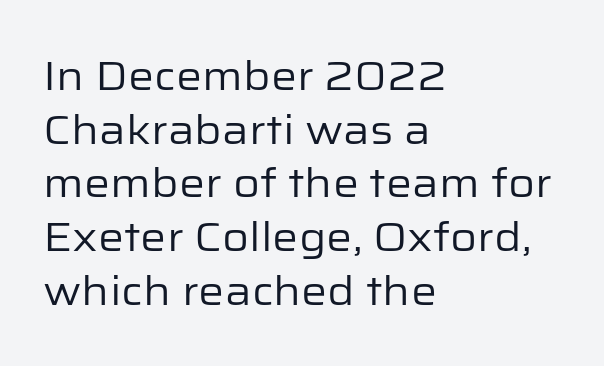
The image shows 41 px regular-weight sans-serif type, upright; set left-aligned, normal line spacing (1.31x), normal letter spacing, not underlined; low stroke contrast and a medium x-height.
